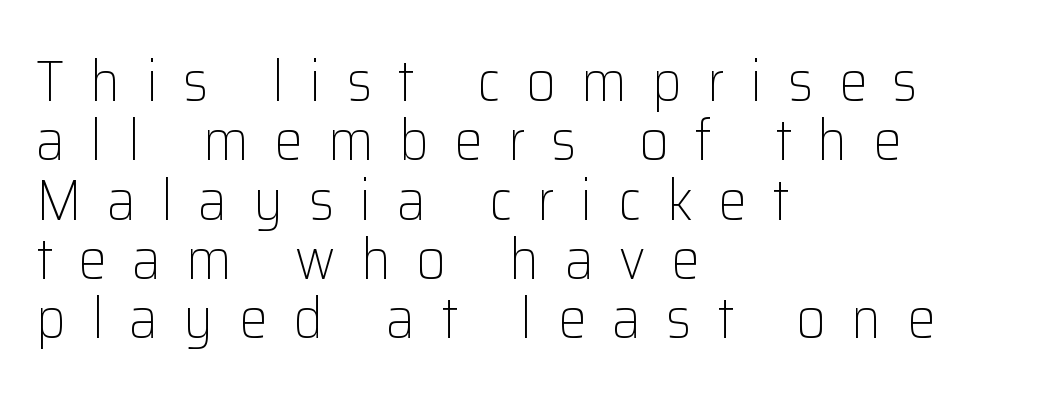
Leading: reduced. Weight: regular or lighter. Regarding serifs, this sample does without them. The zone under the glyphs is completely vacant.
